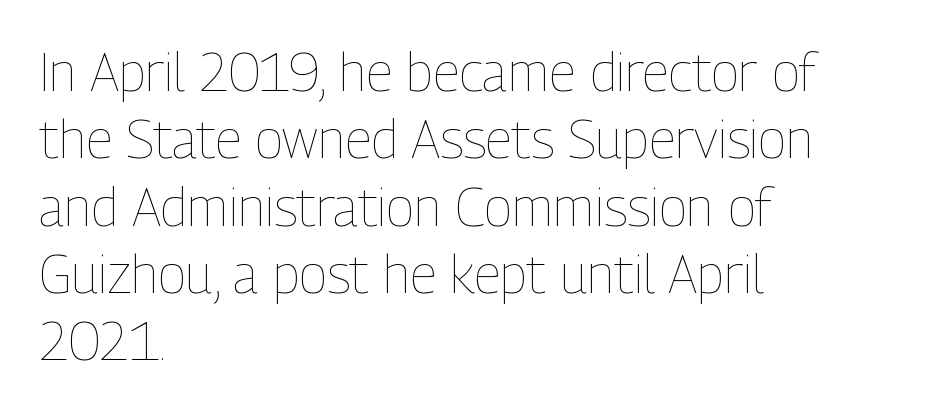
{"italic": "no", "bold": "no", "weight": "thin", "width": "condensed", "stroke_contrast": "low", "x_height": "medium", "monospaced": "no", "underline": "no", "align": "left", "line_spacing": "normal", "line_spacing_ratio": 1.27, "letter_spacing": "normal", "letter_spacing_em": 0.0, "glyph_px": 53}
